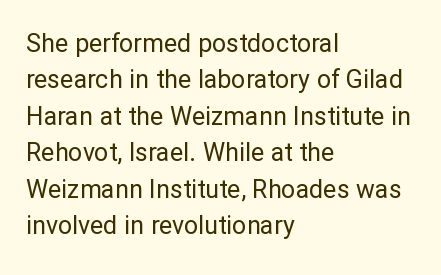
Q: Is the text bold? A: No.
Q: Is the text italic (slanted)? A: No, it is upright.
Q: Is the text underlined? A: No.
Q: How is the paragraph aligned? A: Left-aligned.
Q: Is the spacing between letters normal or unusually wide? A: Normal.
Q: Is the spacing between lines tight, normal or loose? A: Normal.
